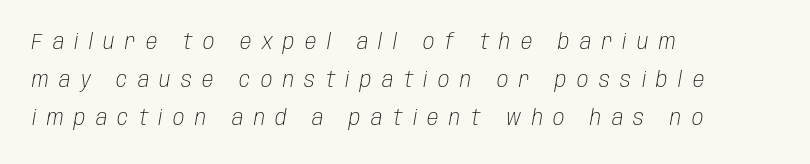
Only glyphs here, with clear space below each row. The passage is arranged the way most books set body copy — flush left. In terms of letterspacing, this is a distinctly airy, spread setting. The strokes are not fattened; the text isn't bold. These lines were composed using italics.
